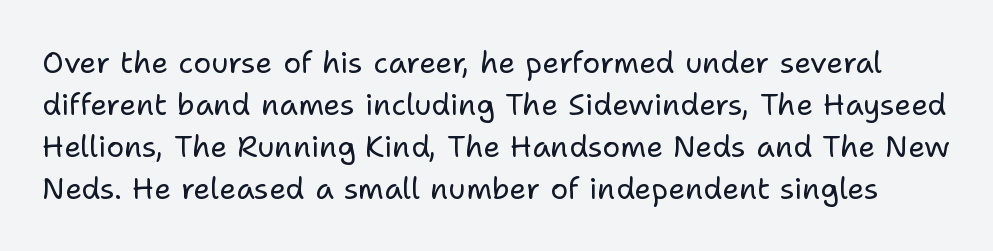
The image shows 30 px regular-weight sans-serif type, upright; set normal line spacing (1.4x), normal letter spacing, not underlined; low stroke contrast and a medium x-height.
